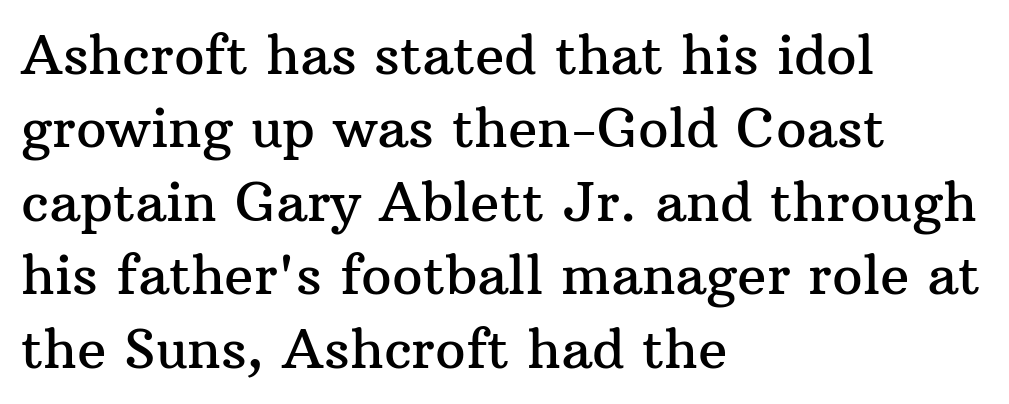
The image shows 54 px serif type, upright; set left-aligned, normal line spacing (1.36x), normal letter spacing, not underlined; medium stroke contrast and a medium x-height.
